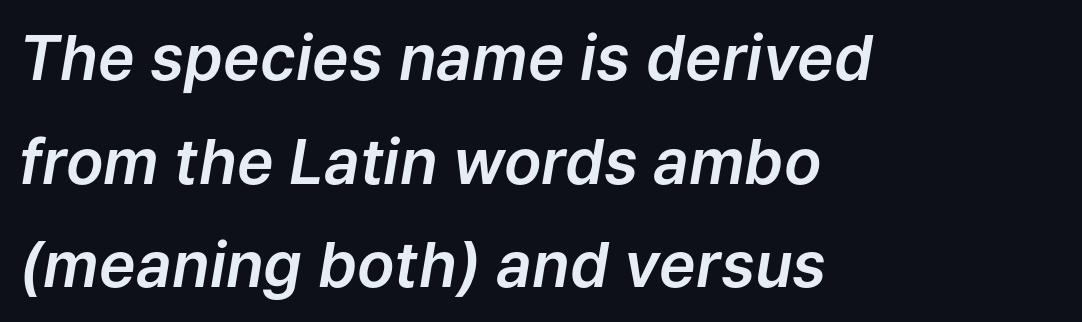
The image shows 62 px text type, italic (leaning right); set left-aligned, normal line spacing (1.67x), normal letter spacing, not underlined; low stroke contrast and a medium x-height.
